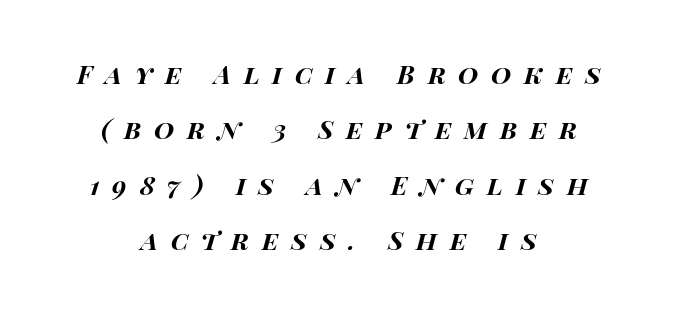
{"italic": "yes", "lean": "right", "slant_degrees": 15, "bold": "yes", "underline": "no", "align": "center", "line_spacing": "loose", "line_spacing_ratio": 2.13, "letter_spacing": "wide", "letter_spacing_em": 0.49, "glyph_px": 26}
